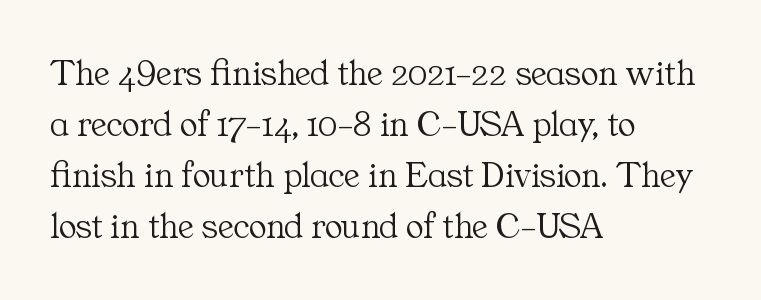
Stroke terminals: seriffed. The string is rendered with underlining switched off. A typesetter would call this zero additional tracking. Counters stay open thanks to moderate or lighter strokes. This block has exactly the height ordinary leading produces. The lettering stays uniformly vertical, giving the passage a roman look.
